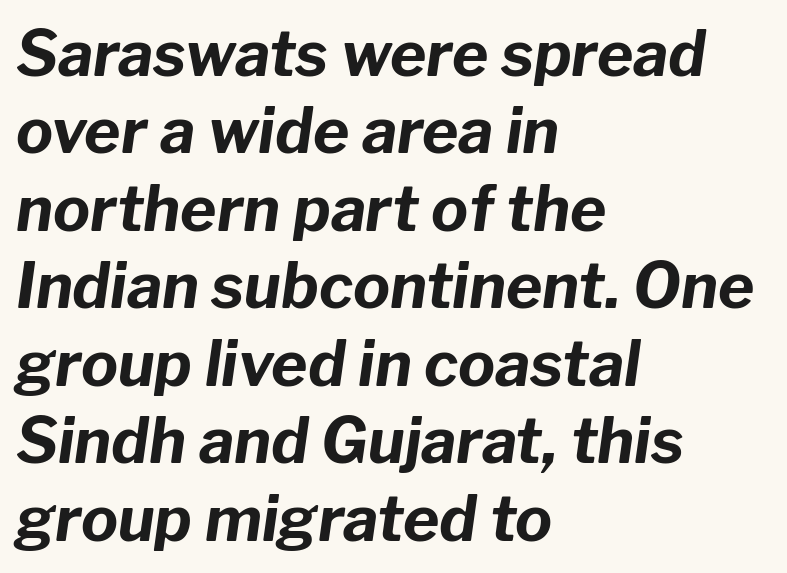
The image shows 62 px bold type, italic (leaning right); set left-aligned, normal line spacing (1.25x), normal letter spacing, not underlined; low stroke contrast and a medium x-height.
